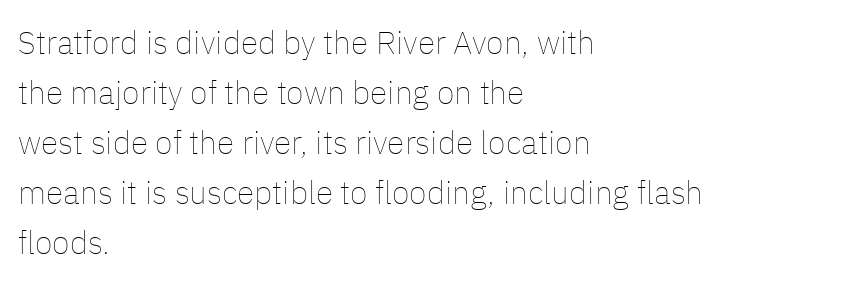
{"italic": "no", "bold": "no", "weight": "thin", "width": "normal", "stroke_contrast": "low", "x_height": "medium", "monospaced": "no", "underline": "no", "align": "left", "line_spacing": "normal", "line_spacing_ratio": 1.56, "letter_spacing": "normal", "letter_spacing_em": 0.0, "glyph_px": 32}
